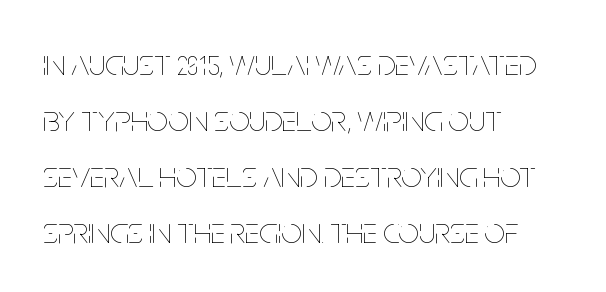
Q: Is the text bold? A: No.
Q: Is the text italic (slanted)? A: No, it is upright.
Q: Is the text underlined? A: No.
Q: How is the paragraph aligned? A: Left-aligned.
Q: Is the spacing between letters normal or unusually wide? A: Normal.
Q: Is the spacing between lines tight, normal or loose? A: Normal.
Q: Width (condensed, normal, or wide)? A: Condensed.
Q: Stroke contrast? A: Low.
Q: x-height? A: Large.
Q: Monospaced? A: No.
